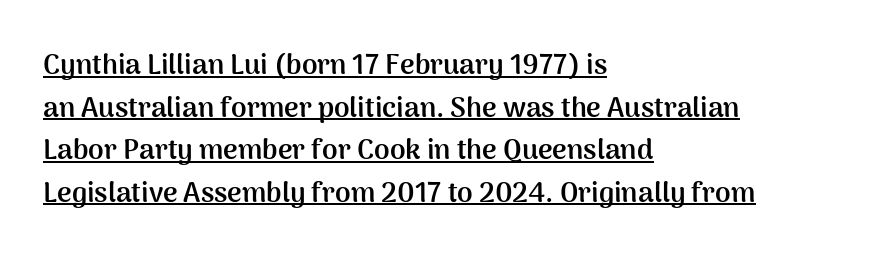
The image shows 28 px semibold sans-serif type, upright; set left-aligned, normal line spacing (1.52x), normal letter spacing, underlined; medium stroke contrast and a medium x-height.
